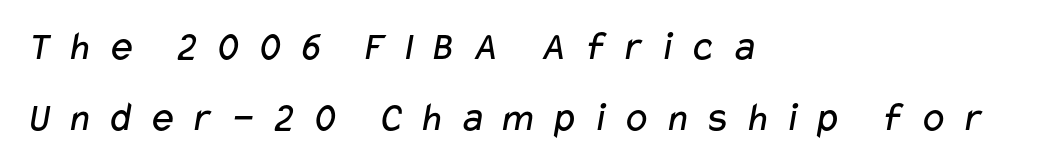
The image shows 42 px regular-weight, wide sans-serif type; set left-aligned, normal line spacing (1.7x), unusually wide letter spacing (+0.33 em), not underlined; low stroke contrast and a medium x-height.
